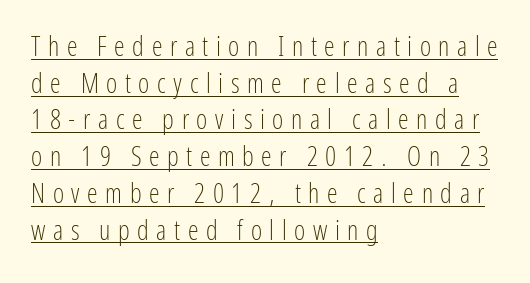
{"italic": "no", "bold": "no", "underline": "yes", "align": "left", "line_spacing": "normal", "line_spacing_ratio": 1.36, "letter_spacing": "wide", "letter_spacing_em": 0.28, "glyph_px": 27}
